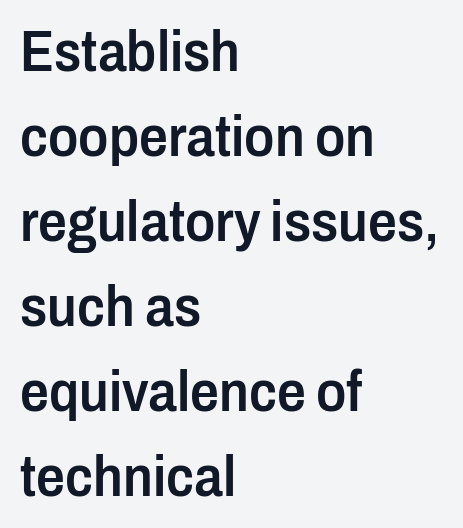
The image shows 57 px semibold, condensed sans-serif type, upright; set left-aligned, normal line spacing (1.49x), normal letter spacing, not underlined; low stroke contrast and a medium x-height.
